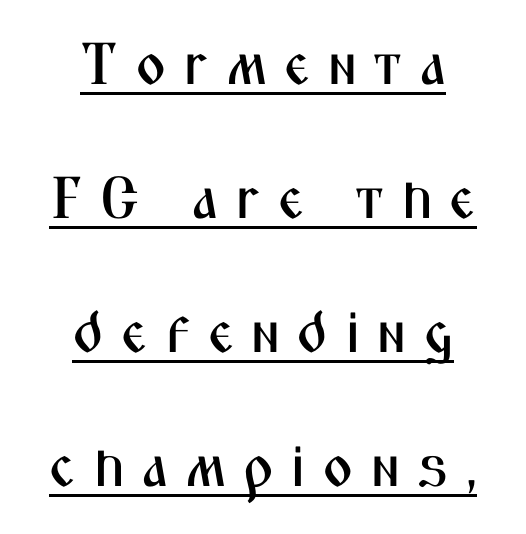
{"serif": "no", "italic": "no", "width": "condensed", "stroke_contrast": "medium", "x_height": "medium", "monospaced": "no", "underline": "yes", "align": "center", "line_spacing": "loose", "line_spacing_ratio": 2.27, "letter_spacing": "wide", "letter_spacing_em": 0.28, "glyph_px": 59}
